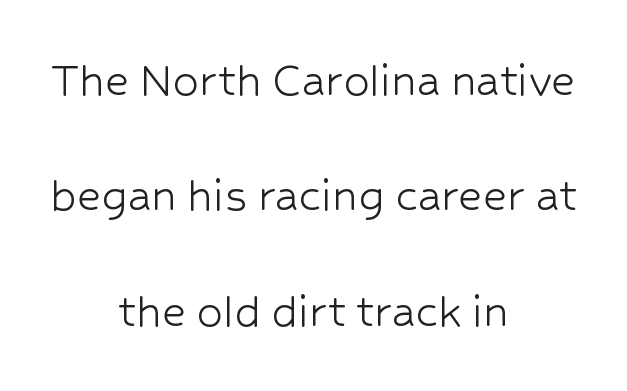
{"serif": "no", "italic": "no", "bold": "no", "weight": "light", "width": "normal", "stroke_contrast": "low", "x_height": "medium", "monospaced": "no", "underline": "no", "align": "center", "line_spacing": "loose", "line_spacing_ratio": 2.22, "letter_spacing": "normal", "letter_spacing_em": 0.0, "glyph_px": 52}
